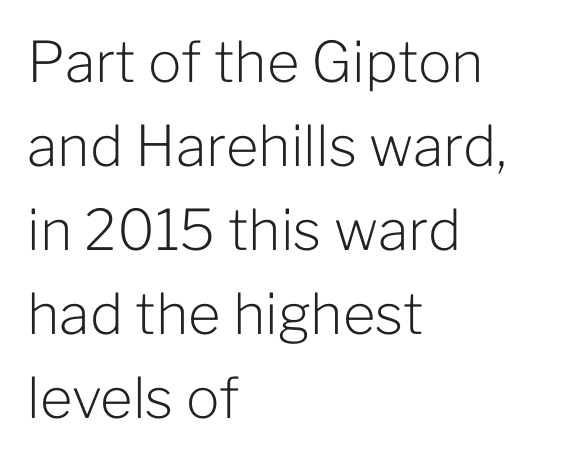
The image shows 56 px light sans-serif type, upright; set left-aligned, normal line spacing (1.5x), normal letter spacing, not underlined; low stroke contrast and a medium x-height.
